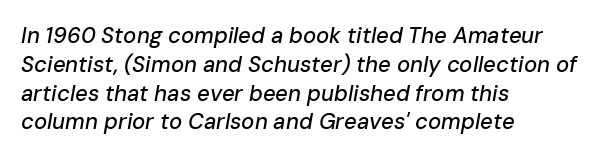
The image shows 22 px text type, italic (leaning right); set left-aligned, normal line spacing (1.31x), normal letter spacing, not underlined.
